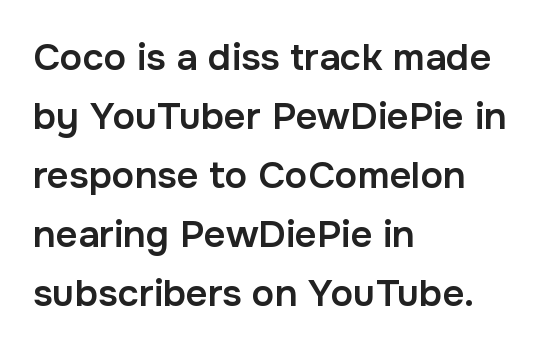
{"serif": "no", "italic": "no", "bold": "semi", "weight": "semibold", "width": "normal", "stroke_contrast": "low", "x_height": "medium", "monospaced": "no", "underline": "no", "align": "left", "line_spacing": "normal", "line_spacing_ratio": 1.55, "letter_spacing": "normal", "letter_spacing_em": 0.0, "glyph_px": 38}
